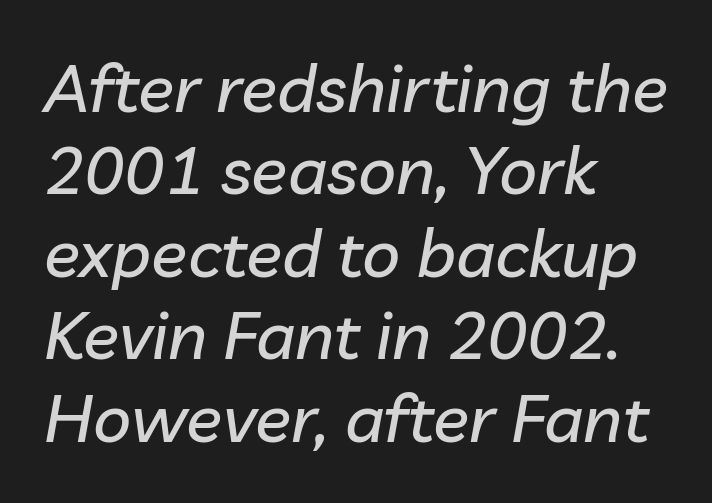
Q: Is the text italic (slanted)? A: Yes, it leans right by about 10 degrees.
Q: Is the text underlined? A: No.
Q: How is the paragraph aligned? A: Left-aligned.
Q: Is the spacing between letters normal or unusually wide? A: Normal.
Q: Width (condensed, normal, or wide)? A: Normal.
Q: Stroke contrast? A: Low.
Q: x-height? A: Medium.
Q: Monospaced? A: No.
